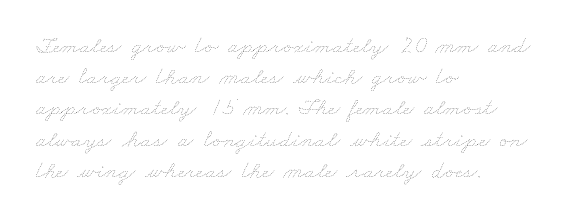
Clear beneath every line of the passage. Does the leading feel generous? No, just average. Students, note that the glyphs here touch the page at normal intervals. Notice how the passage keeps a crisp vertical edge on the left only.
